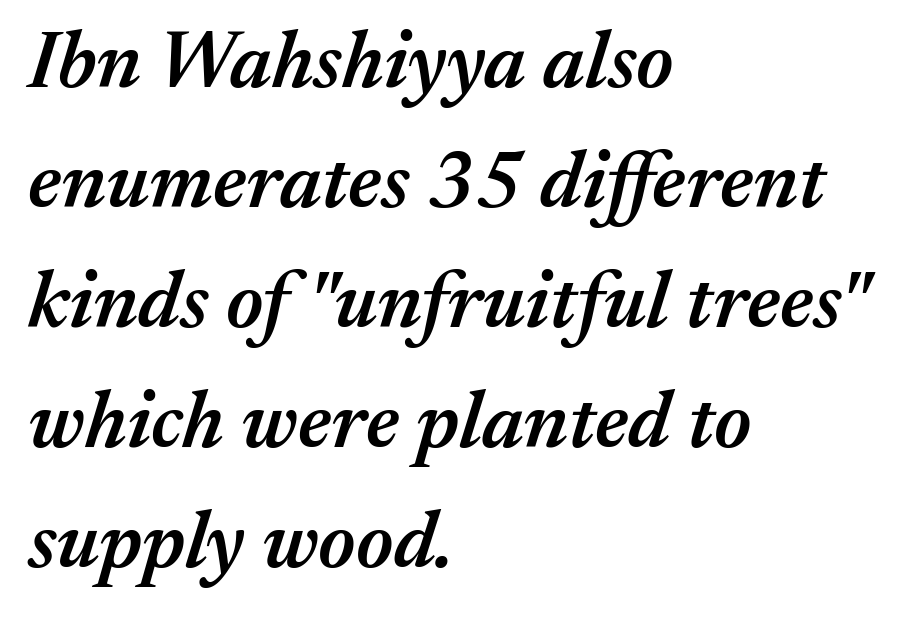
{"italic": "yes", "lean": "right", "slant_degrees": 17, "bold": "semi", "weight": "semibold", "width": "normal", "stroke_contrast": "medium", "x_height": "medium", "monospaced": "no", "underline": "no", "align": "left", "line_spacing": "normal", "line_spacing_ratio": 1.5, "letter_spacing": "normal", "letter_spacing_em": 0.0, "glyph_px": 80}
